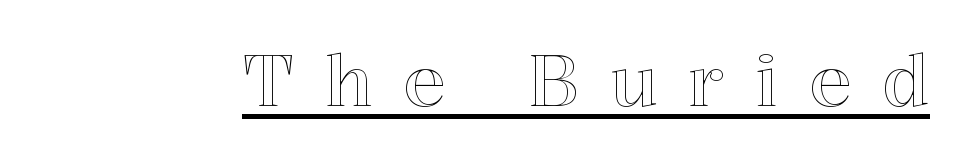
Q: Is the text italic (slanted)? A: No, it is upright.
Q: Is the text underlined? A: Yes.
Q: Is the spacing between letters normal or unusually wide? A: Unusually wide.
Q: Width (condensed, normal, or wide)? A: Normal.
Q: x-height? A: Medium.
Q: Monospaced? A: No.
